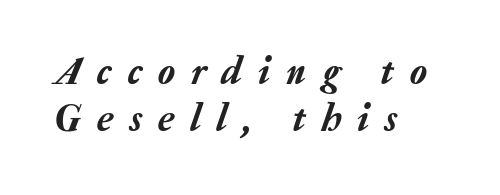
{"italic": "yes", "lean": "right", "slant_degrees": 20, "width": "normal", "stroke_contrast": "low", "x_height": "medium", "monospaced": "no", "underline": "no", "align": "left", "line_spacing_ratio": 1.2, "letter_spacing": "wide", "letter_spacing_em": 0.42, "glyph_px": 39}
